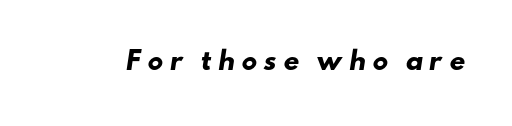
{"bold": "yes", "underline": "no", "letter_spacing": "wide", "letter_spacing_em": 0.23, "glyph_px": 25}
